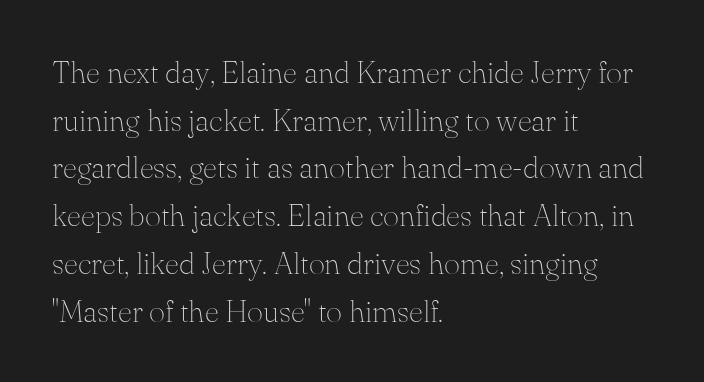
The image shows 31 px thin serif type, upright; set left-aligned, normal line spacing (1.54x), normal letter spacing, not underlined; medium stroke contrast and a small x-height.
